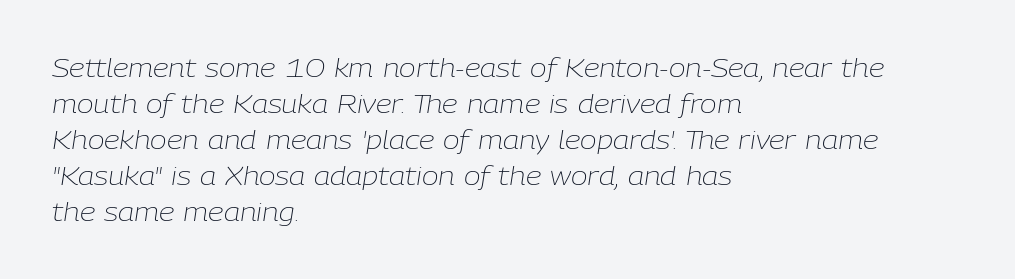
Default kerning and tracking; the words read as compact shapes. Observe the lean: these are italic letterforms. Stroke thickness stays within the range of a standard reading face or lighter. Notice how the passage keeps a crisp vertical edge on the left only.
